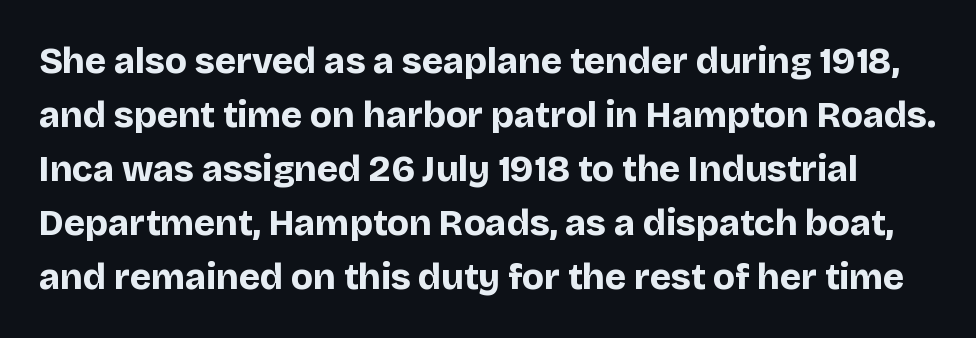
The image shows 36 px bold sans-serif type, upright; set normal line spacing (1.5x), normal letter spacing, not underlined; low stroke contrast and a large x-height.
